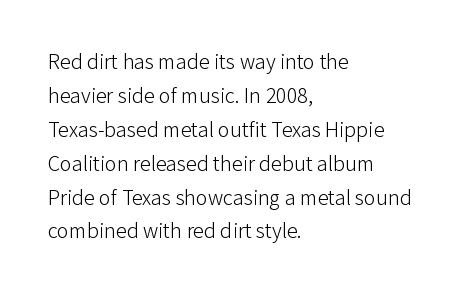
Q: Is the text bold? A: No.
Q: Is the text italic (slanted)? A: No, it is upright.
Q: Is the text underlined? A: No.
Q: How is the paragraph aligned? A: Left-aligned.
Q: Is the spacing between letters normal or unusually wide? A: Normal.
Q: Is the spacing between lines tight, normal or loose? A: Normal.
